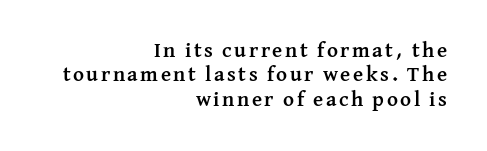
{"italic": "no", "bold": "yes", "underline": "no", "align": "right", "line_spacing_ratio": 1.16, "glyph_px": 21}
